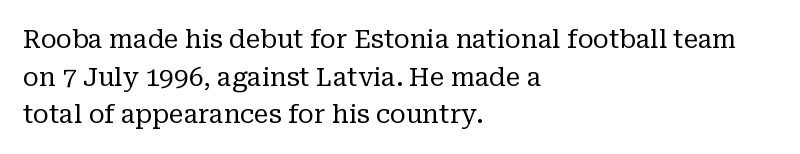
{"italic": "no", "bold": "no", "underline": "no", "align": "left", "line_spacing": "normal", "line_spacing_ratio": 1.45, "letter_spacing": "normal", "letter_spacing_em": 0.0, "glyph_px": 26}
